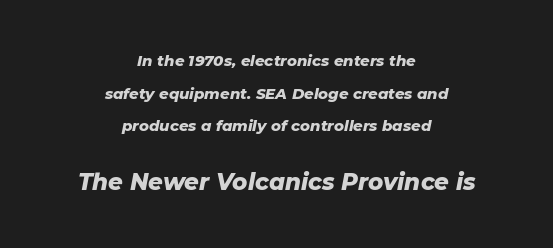
Q: Is the text bold? A: Yes.
Q: Is the text italic (slanted)? A: Yes, it leans right by about 11 degrees.
Q: Is the text underlined? A: No.
Q: How is the paragraph aligned? A: Centered.
Q: Is the spacing between letters normal or unusually wide? A: Normal.
Q: Is the spacing between lines tight, normal or loose? A: Loose.
Q: Which block of text is set in a larger size, the first (top) or the second (bottom)? A: The second (bottom) one.
